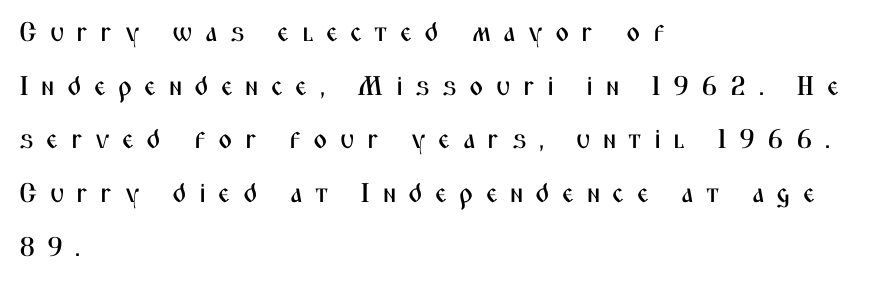
A typesetter would call this heavily tracked-out type. Every character sits straight up, as roman type does. In terms of leading, this rendering errs on the spacious side. Visually the block forms a straight wall on the left and a jagged coastline on the right. Glance below the letters and you will spot only blank space.
